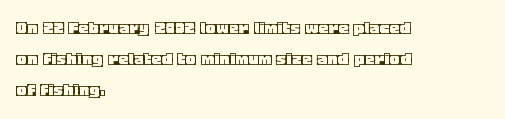
{"italic": "no", "underline": "no", "align": "left", "line_spacing": "normal", "line_spacing_ratio": 1.55, "letter_spacing": "normal", "letter_spacing_em": 0.0, "glyph_px": 20}
